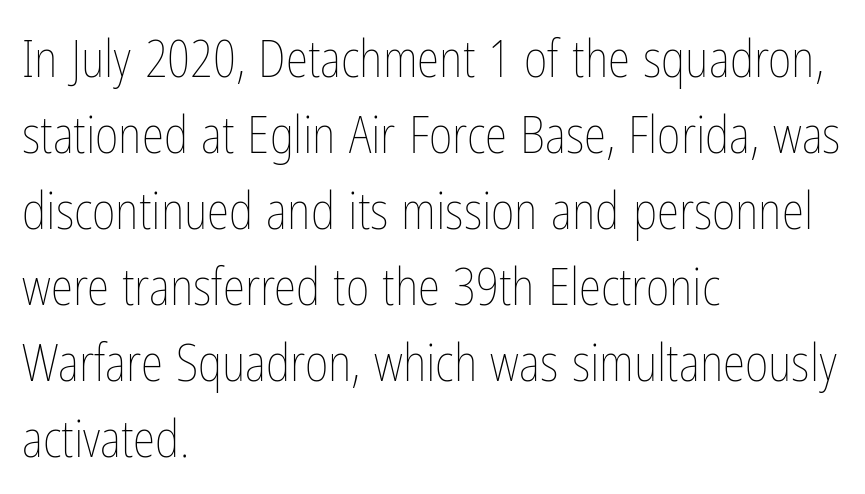
The image shows 51 px thin, condensed type, upright; set left-aligned, normal line spacing (1.49x), normal letter spacing, not underlined; low stroke contrast and a medium x-height.
